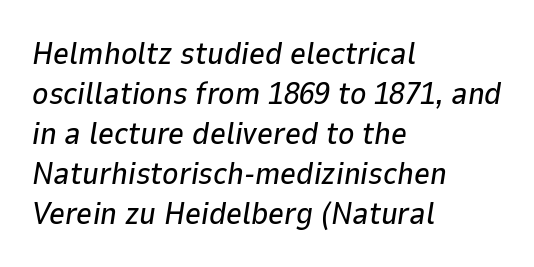
{"italic": "yes", "lean": "right", "slant_degrees": 9, "width": "normal", "stroke_contrast": "low", "x_height": "medium", "monospaced": "no", "underline": "no", "align": "left", "line_spacing": "normal", "line_spacing_ratio": 1.29, "letter_spacing": "normal", "letter_spacing_em": 0.0, "glyph_px": 31}
